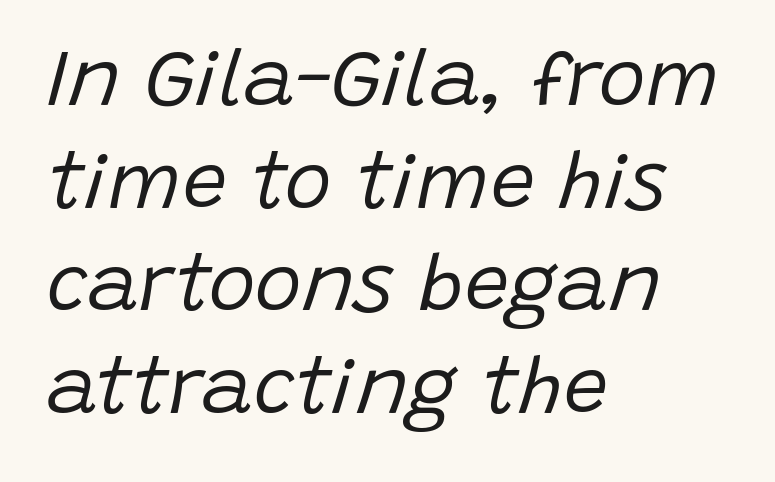
Q: Is the text bold? A: No.
Q: Is the text italic (slanted)? A: Yes, it leans right by about 15 degrees.
Q: Is the text underlined? A: No.
Q: How is the paragraph aligned? A: Left-aligned.
Q: Is the spacing between letters normal or unusually wide? A: Normal.
Q: Is the spacing between lines tight, normal or loose? A: Normal.
Q: Width (condensed, normal, or wide)? A: Normal.
Q: Stroke contrast? A: Low.
Q: x-height? A: Large.
Q: Monospaced? A: No.
